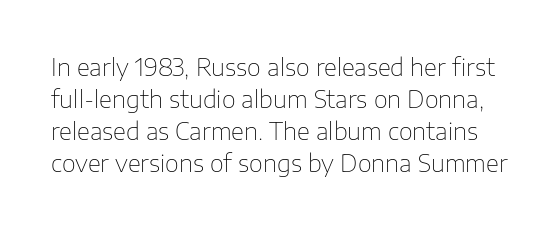
The image shows 24 px text type, upright; set normal line spacing (1.34x), normal letter spacing, not underlined.
